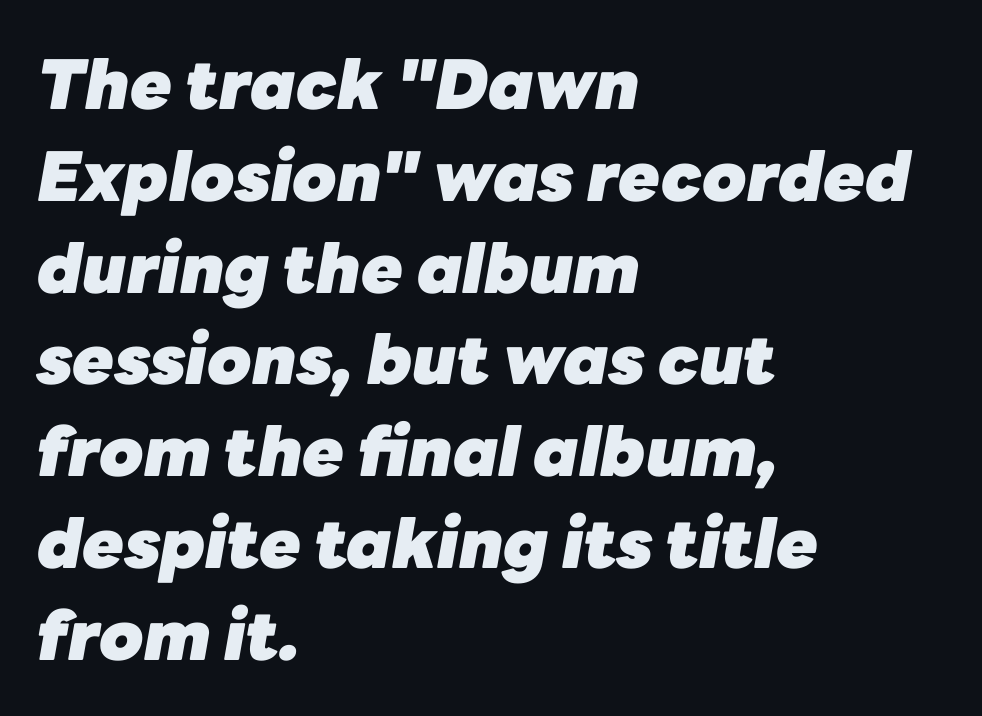
The whole block is typeset with a tilt. No extra tracking has been applied to these lines. Typographic density is high because the face is bold. Is the block centered? No — it sits flush against the left margin. Words float on clear page, feet unadorned.
